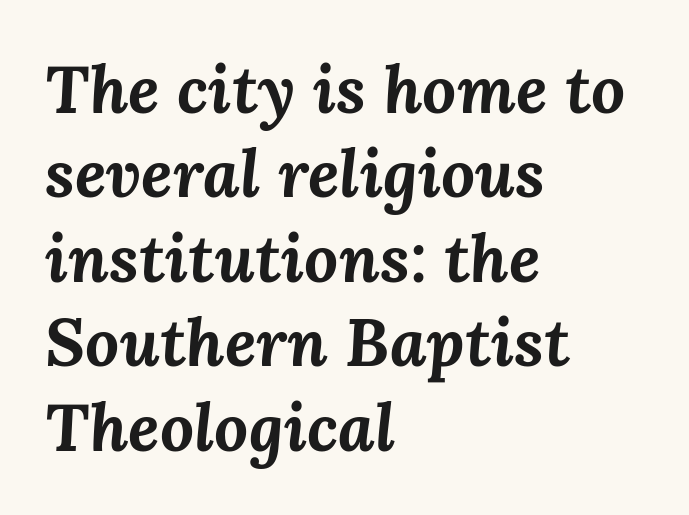
The image shows 67 px bold type, italic (leaning right); set left-aligned, normal line spacing (1.26x), normal letter spacing, not underlined; medium stroke contrast and a medium x-height.
